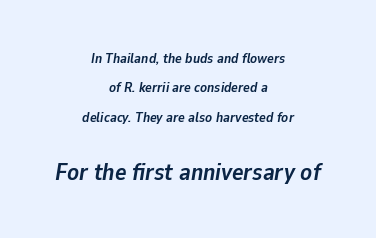
Notice how thick the strokes are: this is what a full bold looks like. Teacher's note: observe the equal gaps on both sides — that is centered alignment. Nobody touched the tracking dial on this one. Italic: yes, the glyphs are oblique. Rule under the text: the space is simply empty.
